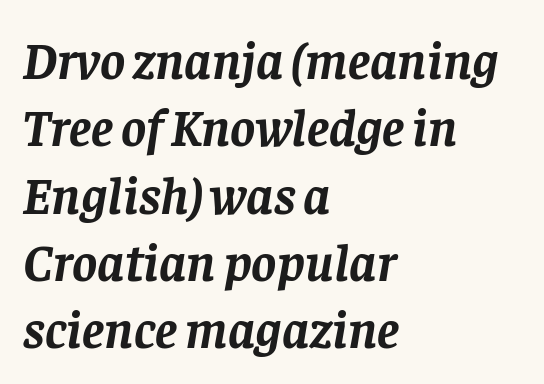
Q: Is the text bold? A: Yes.
Q: Is the text italic (slanted)? A: Yes, it leans right by about 8 degrees.
Q: Is the typeface a serif or a sans-serif typeface? A: Serif.
Q: Is the text underlined? A: No.
Q: How is the paragraph aligned? A: Left-aligned.
Q: Is the spacing between letters normal or unusually wide? A: Normal.
Q: Is the spacing between lines tight, normal or loose? A: Normal.
Q: Width (condensed, normal, or wide)? A: Normal.
Q: Stroke contrast? A: Low.
Q: x-height? A: Large.
Q: Monospaced? A: No.
